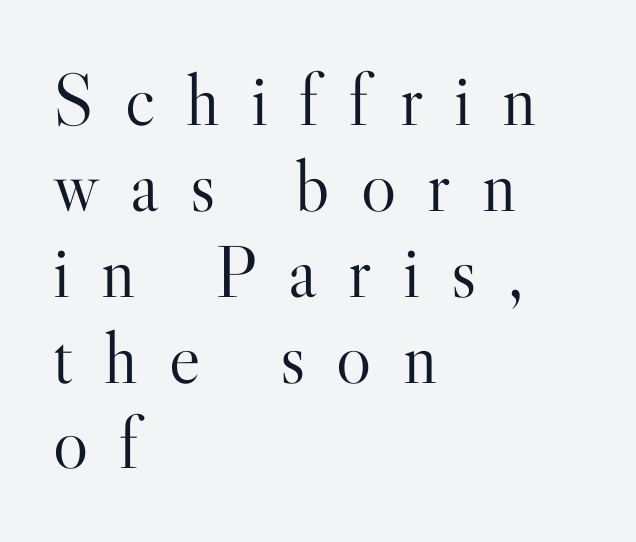
The image shows 74 px light serif type, upright; set left-aligned, line spacing 1.16x, unusually wide letter spacing (+0.42 em), not underlined; high stroke contrast and a small x-height.
